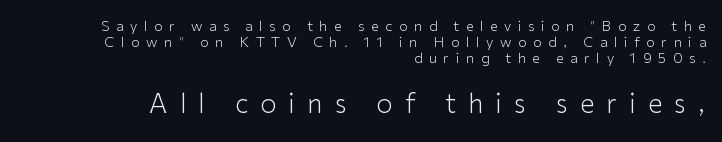
The image shows 26 px text type, upright; set right-aligned, line spacing 1.16x, unusually wide letter spacing (+0.47 em), not underlined; the second (bottom) block is 1.86x larger.
